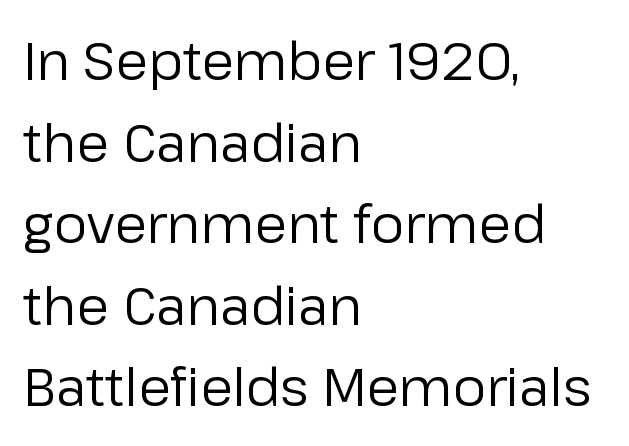
The image shows 53 px regular-weight sans-serif type, upright; set left-aligned, normal line spacing (1.54x), normal letter spacing, not underlined; low stroke contrast and a medium x-height.
